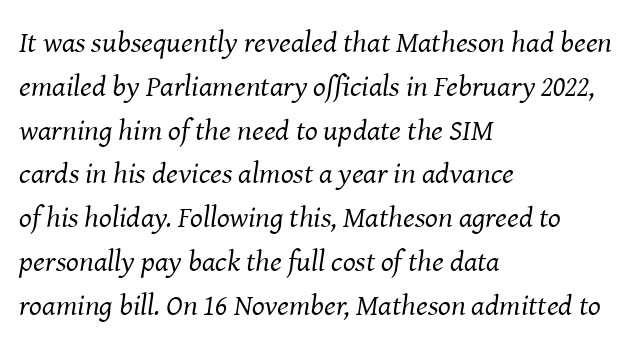
{"serif": "yes", "italic": "yes", "lean": "right", "slant_degrees": 8, "bold": "no", "weight": "regular", "width": "normal", "stroke_contrast": "medium", "x_height": "medium", "monospaced": "no", "underline": "no", "align": "left", "line_spacing": "normal", "line_spacing_ratio": 1.46, "letter_spacing": "normal", "letter_spacing_em": 0.0, "glyph_px": 30}
